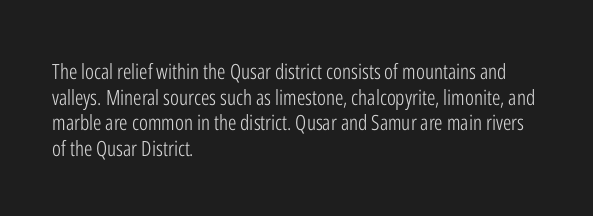
Q: Is the text bold? A: No.
Q: Is the text italic (slanted)? A: No, it is upright.
Q: Is the text underlined? A: No.
Q: How is the paragraph aligned? A: Left-aligned.
Q: Is the spacing between letters normal or unusually wide? A: Normal.
